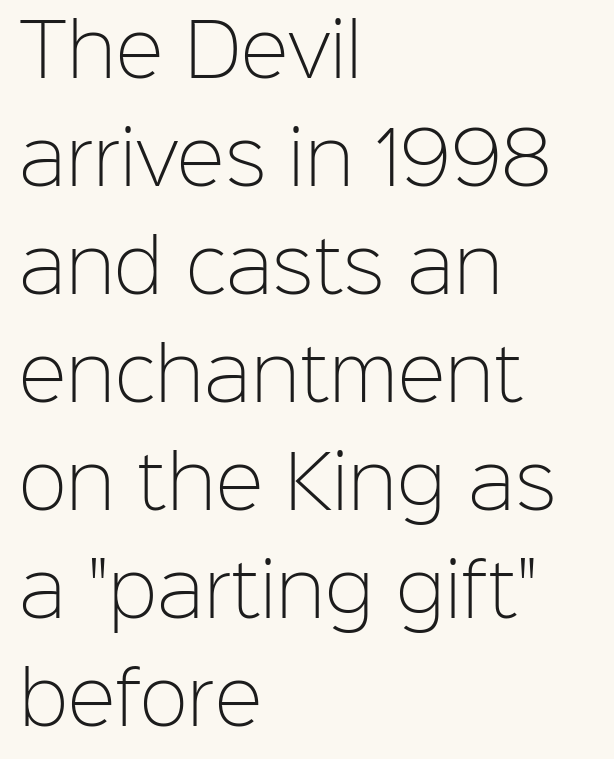
{"serif": "no", "italic": "no", "bold": "no", "weight": "light", "width": "normal", "stroke_contrast": "low", "x_height": "medium", "monospaced": "no", "underline": "no", "align": "left", "line_spacing": "normal", "line_spacing_ratio": 1.5, "letter_spacing": "normal", "letter_spacing_em": 0.0, "glyph_px": 72}
